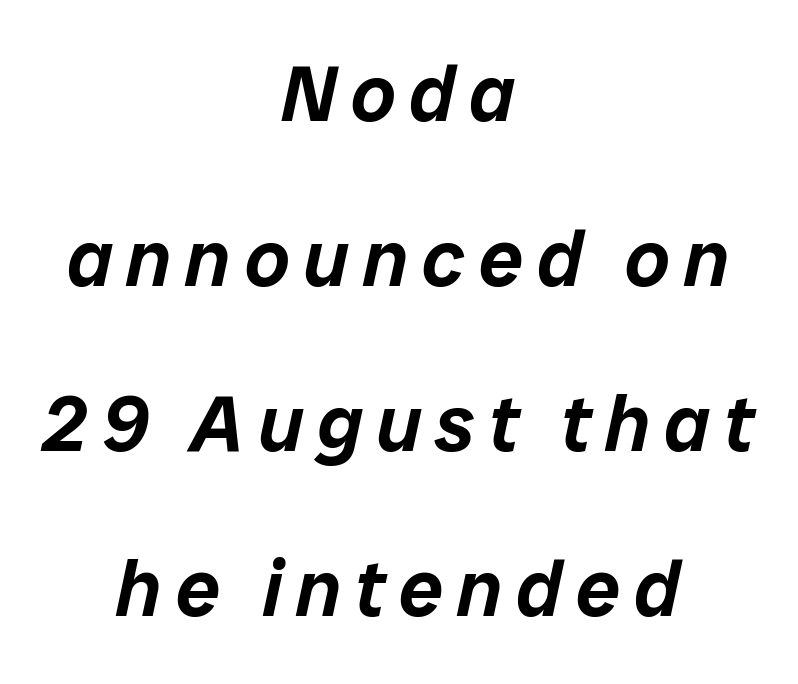
The image shows 79 px text type, italic (leaning right); set centered, loose line spacing (2.09x), not underlined; low stroke contrast and a medium x-height.
